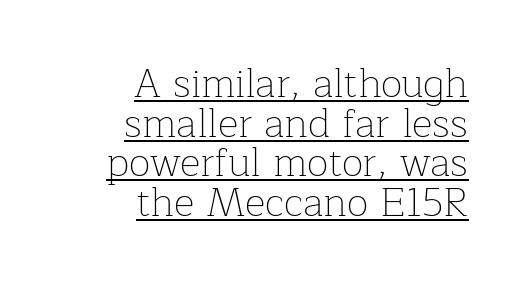
{"serif": "yes", "italic": "no", "bold": "no", "weight": "thin", "width": "normal", "stroke_contrast": "low", "x_height": "medium", "monospaced": "no", "underline": "yes", "align": "right", "line_spacing": "tight", "line_spacing_ratio": 0.99, "letter_spacing": "normal", "letter_spacing_em": 0.0, "glyph_px": 40}
